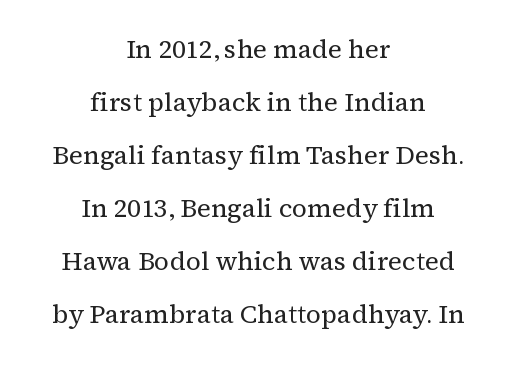
{"italic": "no", "bold": "no", "underline": "no", "align": "center", "line_spacing": "loose", "line_spacing_ratio": 2.04, "letter_spacing": "normal", "letter_spacing_em": 0.0, "glyph_px": 26}
